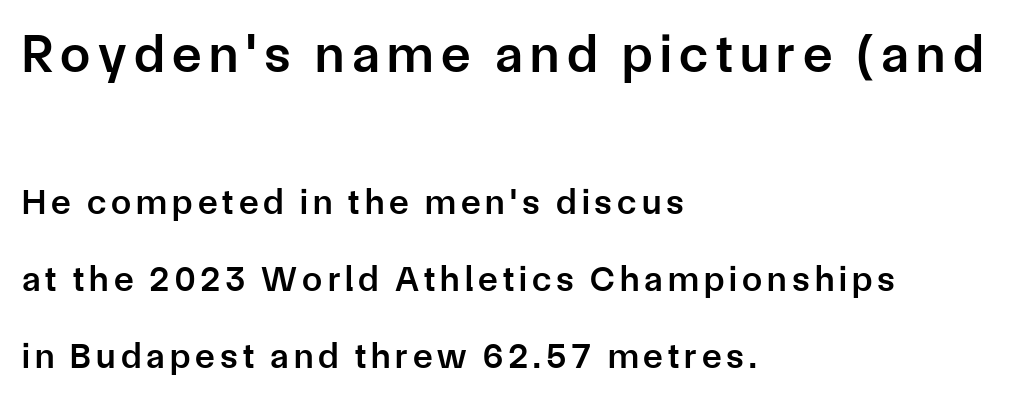
{"serif": "no", "italic": "no", "bold": "semi", "weight": "semibold", "width": "normal", "stroke_contrast": "low", "x_height": "medium", "monospaced": "no", "underline": "no", "align": "left", "line_spacing": "loose", "line_spacing_ratio": 2.13, "larger_block": "first", "size_ratio": 1.5, "glyph_px": 54}
